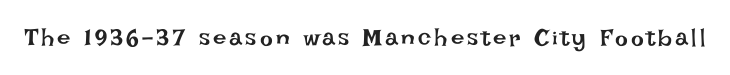
Q: Is the text bold? A: No.
Q: Is the text italic (slanted)? A: No, it is upright.
Q: Is the text underlined? A: No.
